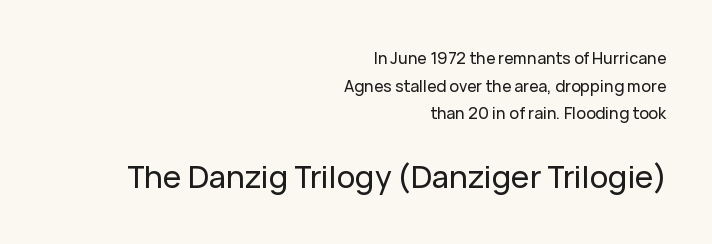
The image shows 31 px sans-serif type, upright; set right-aligned, line spacing 1.73x, normal letter spacing, not underlined; the second (bottom) block is 1.94x larger; low stroke contrast and a medium x-height.
